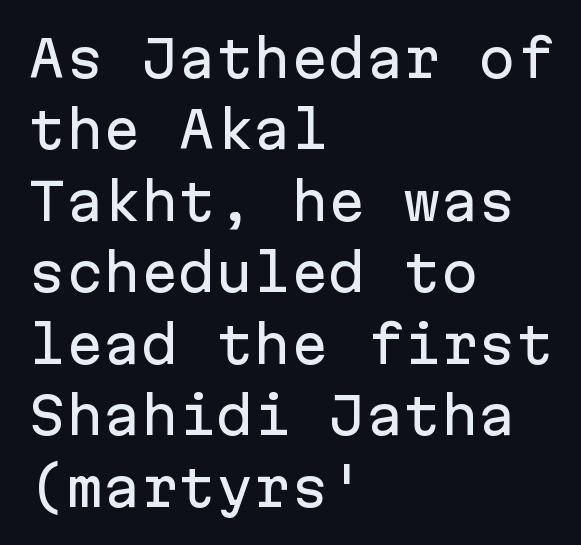
{"serif": "no", "italic": "no", "width": "normal", "stroke_contrast": "low", "x_height": "medium", "monospaced": "yes", "underline": "no", "align": "left", "line_spacing": "normal", "line_spacing_ratio": 1.43, "letter_spacing": "normal", "letter_spacing_em": 0.0, "glyph_px": 50}
